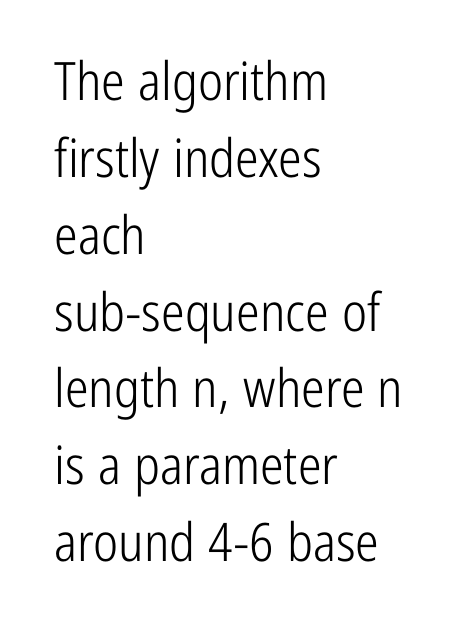
Underline: absent. The line-height multiplier appears to be the usual default. The weight would be labelled regular, book, light, or lighter still. The lettering stays uniformly vertical, giving the passage a roman look. This sample has the flowing, uneven cadence of proportional lettering. Spacing between characters is what you'd get straight out of the box.
